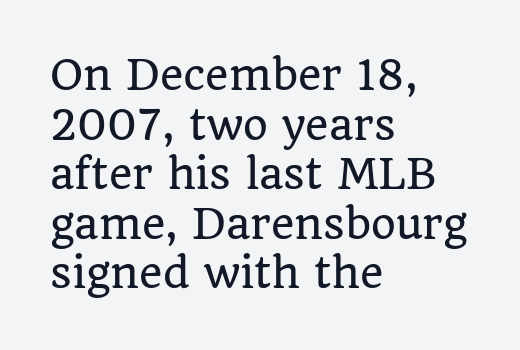
Line beginnings align vertically; line endings do not. The rendering shows small feet on the letterforms — a serif design. Short note: letters normally spaced. The specimen reads as upright at a glance.
